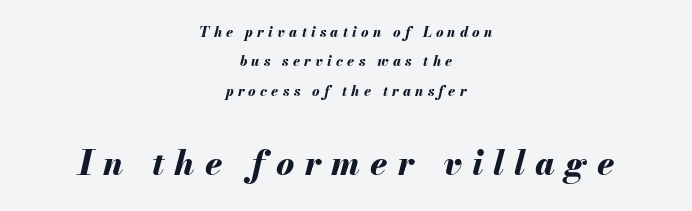
The image shows 34 px bold type, italic (leaning right); set centered, loose line spacing (2.1x), unusually wide letter spacing (+0.3 em), not underlined; the second (bottom) block is 2.43x larger; medium stroke contrast and a small x-height.
